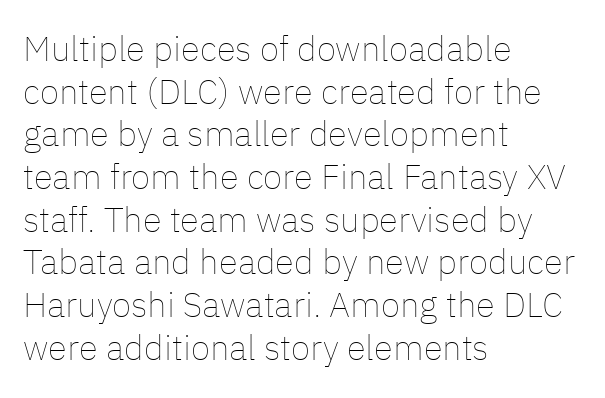
Q: Is the text bold? A: No.
Q: Is the text italic (slanted)? A: No, it is upright.
Q: Is the text underlined? A: No.
Q: How is the paragraph aligned? A: Left-aligned.
Q: Is the spacing between letters normal or unusually wide? A: Normal.
Q: Width (condensed, normal, or wide)? A: Normal.
Q: Stroke contrast? A: Low.
Q: x-height? A: Medium.
Q: Monospaced? A: No.
